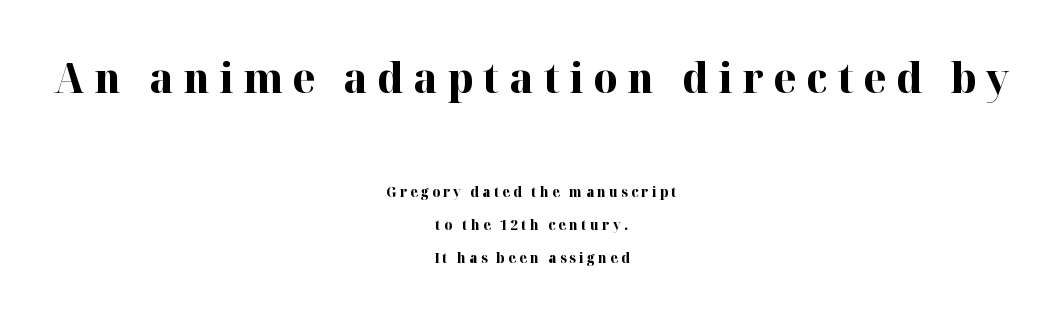
Q: Is the text bold? A: Yes.
Q: Is the text italic (slanted)? A: No, it is upright.
Q: Is the typeface a serif or a sans-serif typeface? A: Serif.
Q: Is the text underlined? A: No.
Q: How is the paragraph aligned? A: Centered.
Q: Is the spacing between letters normal or unusually wide? A: Unusually wide.
Q: Is the spacing between lines tight, normal or loose? A: Loose.
Q: Which block of text is set in a larger size, the first (top) or the second (bottom)? A: The first (top) one.
Q: Width (condensed, normal, or wide)? A: Normal.
Q: Stroke contrast? A: High.
Q: x-height? A: Medium.
Q: Monospaced? A: No.
